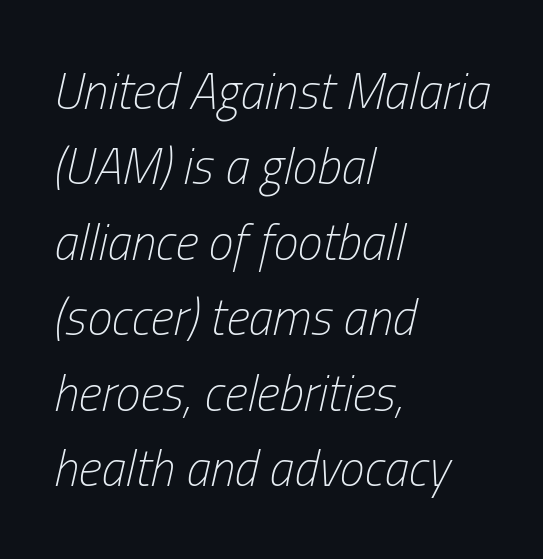
The image shows 50 px light, condensed type, italic (leaning right); set left-aligned, normal line spacing (1.51x), normal letter spacing, not underlined; low stroke contrast and a medium x-height.
